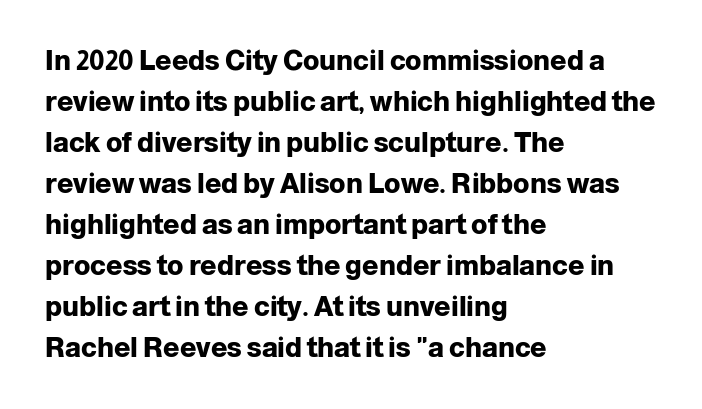
Q: Is the text bold? A: Yes.
Q: Is the text italic (slanted)? A: No, it is upright.
Q: Is the text underlined? A: No.
Q: How is the paragraph aligned? A: Left-aligned.
Q: Is the spacing between letters normal or unusually wide? A: Normal.
Q: Is the spacing between lines tight, normal or loose? A: Normal.
